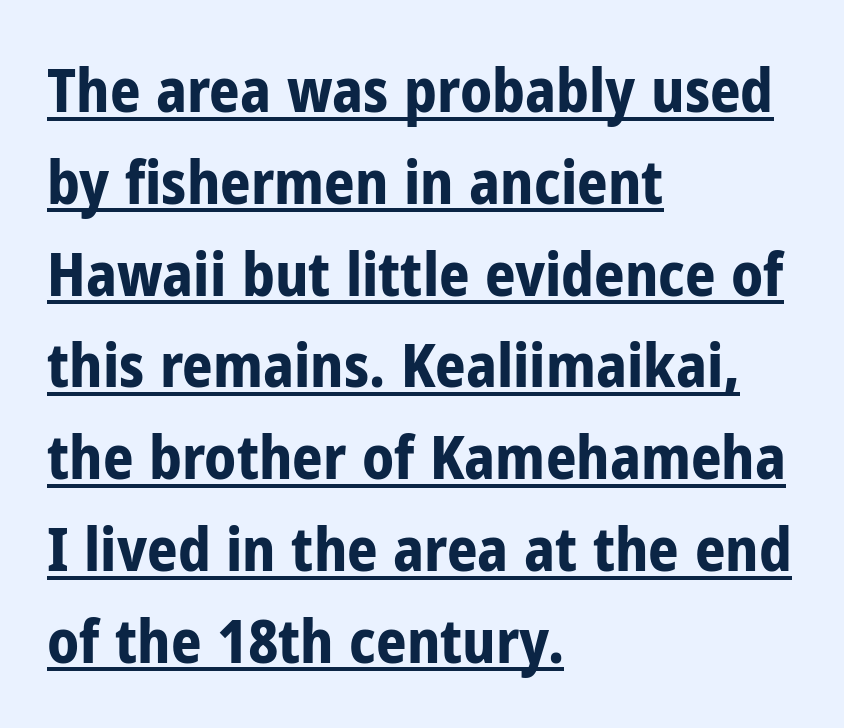
Q: Is the text bold? A: Yes.
Q: Is the text italic (slanted)? A: No, it is upright.
Q: Is the typeface a serif or a sans-serif typeface? A: Sans-serif.
Q: Is the text underlined? A: Yes.
Q: How is the paragraph aligned? A: Left-aligned.
Q: Is the spacing between letters normal or unusually wide? A: Normal.
Q: Is the spacing between lines tight, normal or loose? A: Normal.
Q: Width (condensed, normal, or wide)? A: Condensed.
Q: Stroke contrast? A: Low.
Q: x-height? A: Medium.
Q: Monospaced? A: No.
